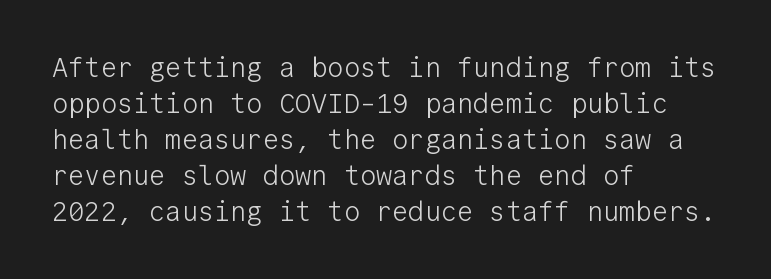
Q: Is the text bold? A: No.
Q: Is the text italic (slanted)? A: No, it is upright.
Q: Is the text underlined? A: No.
Q: How is the paragraph aligned? A: Left-aligned.
Q: Is the spacing between letters normal or unusually wide? A: Normal.
Q: Is the spacing between lines tight, normal or loose? A: Normal.
